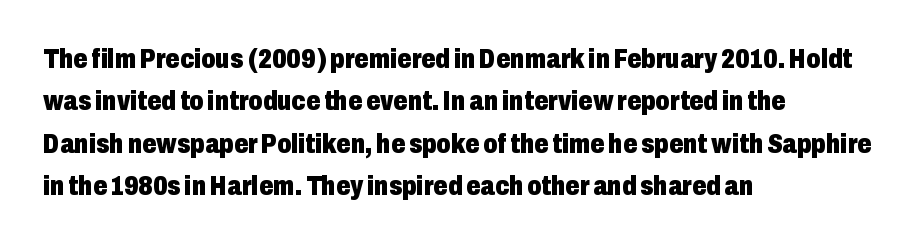
Q: Is the text bold? A: Yes.
Q: Is the text italic (slanted)? A: No, it is upright.
Q: Is the typeface a serif or a sans-serif typeface? A: Sans-serif.
Q: Is the text underlined? A: No.
Q: How is the paragraph aligned? A: Left-aligned.
Q: Is the spacing between letters normal or unusually wide? A: Normal.
Q: Is the spacing between lines tight, normal or loose? A: Normal.
Q: Width (condensed, normal, or wide)? A: Condensed.
Q: Stroke contrast? A: Low.
Q: x-height? A: Medium.
Q: Monospaced? A: No.
